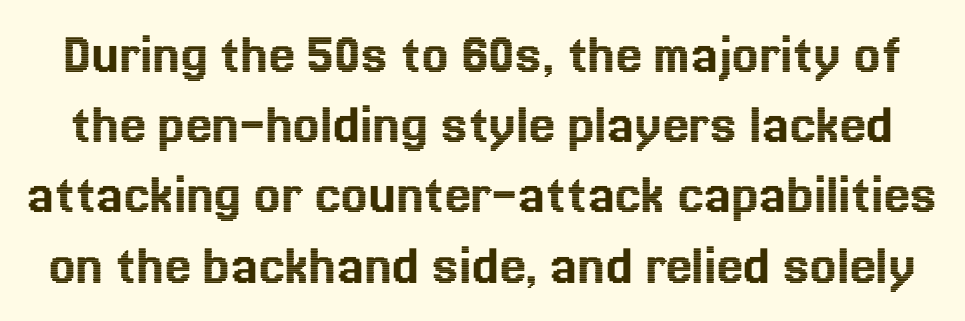
Designer's note — italics off, roman on. Lines of text with bare space underneath. Each letter keeps its own natural width here, so spacing adapts to shape. The passage shown has conventional tracking throughout.
